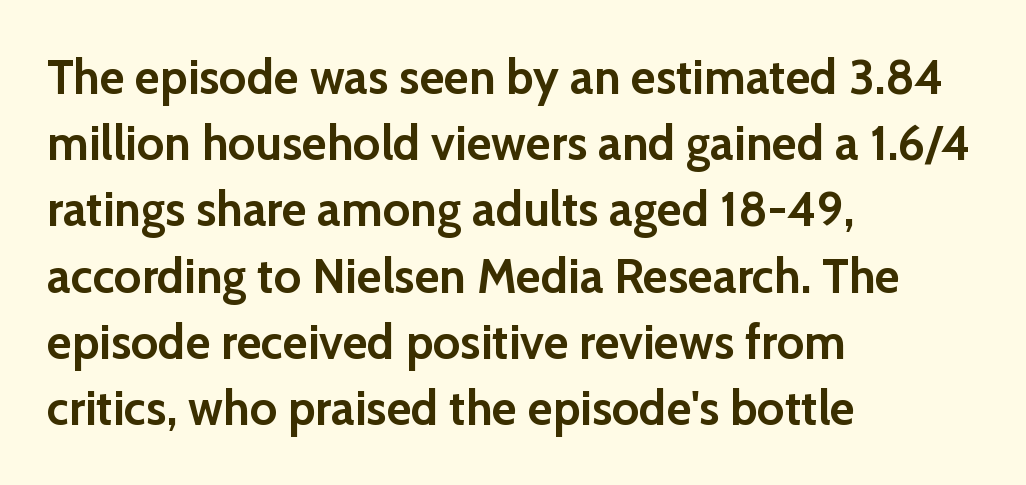
{"serif": "no", "italic": "no", "bold": "yes", "weight": "semibold", "width": "normal", "stroke_contrast": "low", "x_height": "medium", "monospaced": "no", "underline": "no", "align": "left", "line_spacing": "normal", "line_spacing_ratio": 1.38, "letter_spacing": "normal", "letter_spacing_em": 0.0, "glyph_px": 48}
